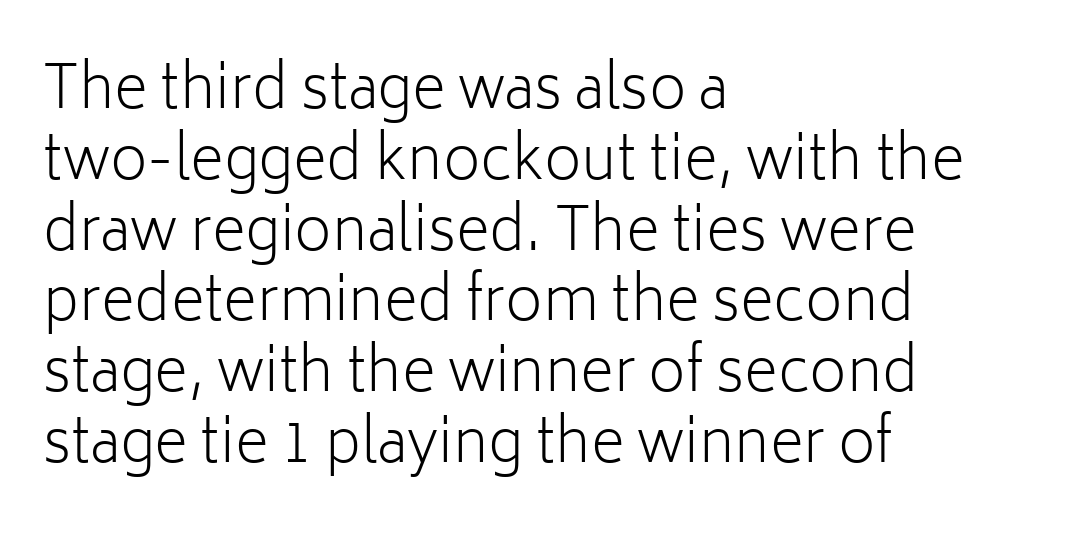
{"serif": "no", "italic": "no", "bold": "no", "weight": "light", "width": "normal", "stroke_contrast": "low", "x_height": "medium", "monospaced": "no", "underline": "no", "align": "left", "line_spacing_ratio": 1.22, "letter_spacing": "normal", "letter_spacing_em": 0.0, "glyph_px": 58}
